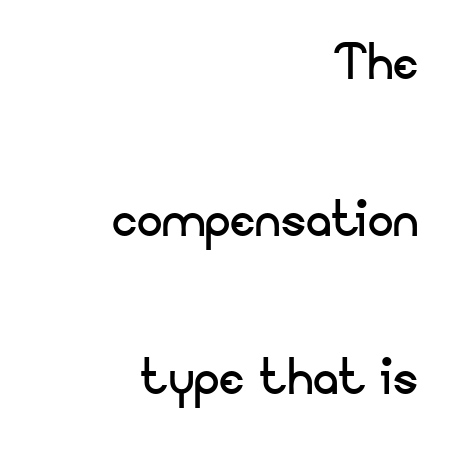
{"serif": "no", "italic": "no", "bold": "no", "weight": "regular", "width": "normal", "stroke_contrast": "low", "x_height": "small", "monospaced": "no", "underline": "no", "align": "right", "line_spacing": "loose", "line_spacing_ratio": 2.46, "letter_spacing": "normal", "letter_spacing_em": 0.0, "glyph_px": 64}
